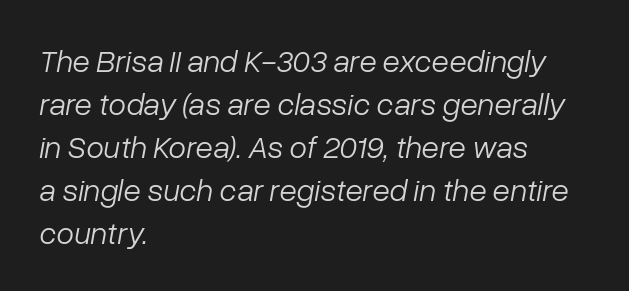
Q: Is the text bold? A: No.
Q: Is the text italic (slanted)? A: Yes, it leans right by about 10 degrees.
Q: Is the text underlined? A: No.
Q: How is the paragraph aligned? A: Left-aligned.
Q: Is the spacing between letters normal or unusually wide? A: Normal.
Q: Is the spacing between lines tight, normal or loose? A: Normal.
Q: Width (condensed, normal, or wide)? A: Normal.
Q: Stroke contrast? A: Low.
Q: x-height? A: Medium.
Q: Monospaced? A: No.
